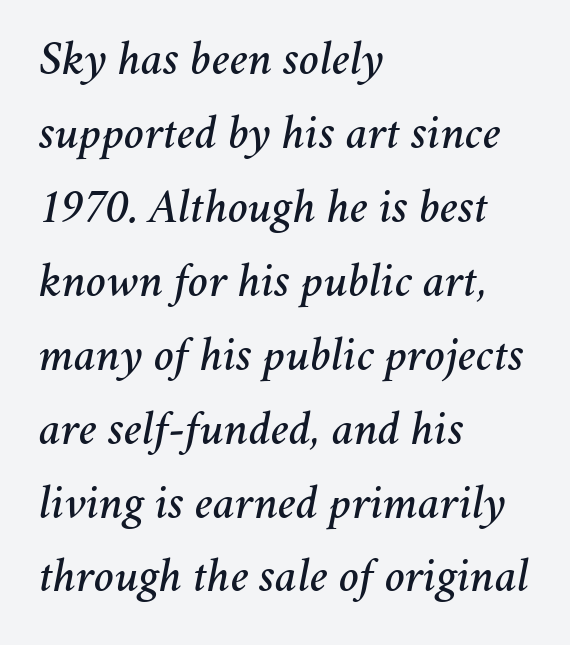
Q: Is the text italic (slanted)? A: Yes, it leans right by about 11 degrees.
Q: Is the text underlined? A: No.
Q: How is the paragraph aligned? A: Left-aligned.
Q: Is the spacing between letters normal or unusually wide? A: Normal.
Q: Is the spacing between lines tight, normal or loose? A: Normal.
Q: Width (condensed, normal, or wide)? A: Normal.
Q: Stroke contrast? A: Medium.
Q: x-height? A: Medium.
Q: Monospaced? A: No.
